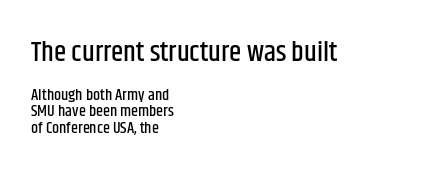
Q: Is the text italic (slanted)? A: No, it is upright.
Q: Is the typeface a serif or a sans-serif typeface? A: Sans-serif.
Q: Is the text underlined? A: No.
Q: How is the paragraph aligned? A: Left-aligned.
Q: Is the spacing between letters normal or unusually wide? A: Normal.
Q: Is the spacing between lines tight, normal or loose? A: Tight.
Q: Which block of text is set in a larger size, the first (top) or the second (bottom)? A: The first (top) one.
Q: Width (condensed, normal, or wide)? A: Condensed.
Q: Stroke contrast? A: Low.
Q: x-height? A: Large.
Q: Monospaced? A: No.
